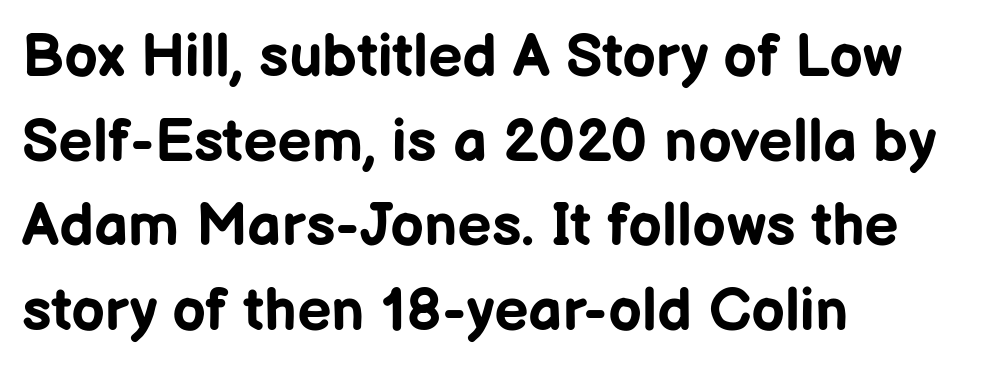
The image shows 60 px bold sans-serif type, upright; set left-aligned, normal line spacing (1.41x), normal letter spacing, not underlined; low stroke contrast and a medium x-height.
